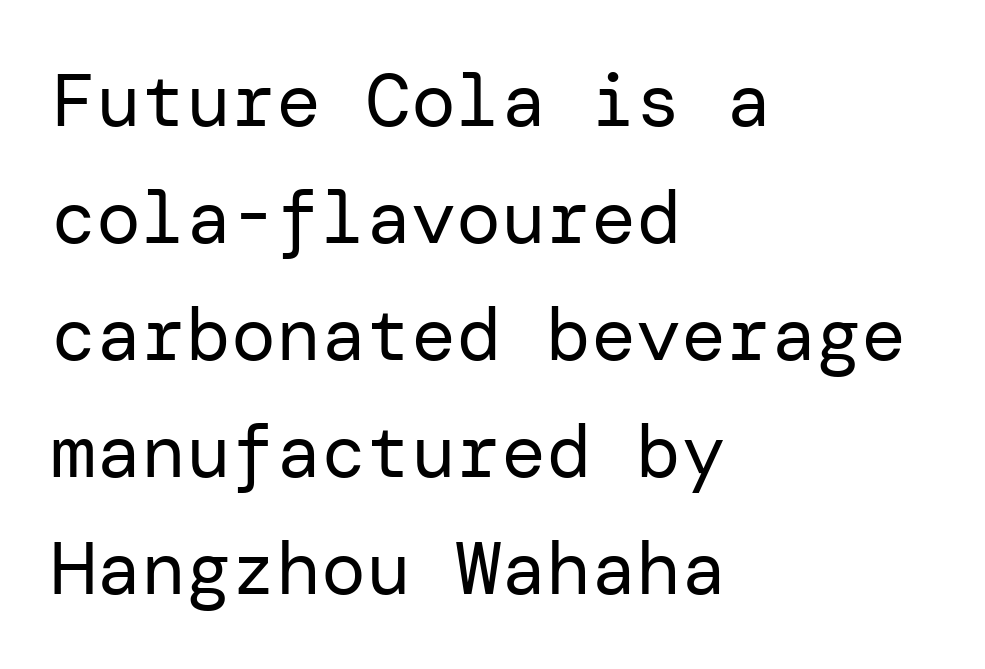
Q: Is the text bold? A: No.
Q: Is the text italic (slanted)? A: No, it is upright.
Q: Is the typeface a serif or a sans-serif typeface? A: Sans-serif.
Q: Is the text underlined? A: No.
Q: How is the paragraph aligned? A: Left-aligned.
Q: Is the spacing between letters normal or unusually wide? A: Normal.
Q: Is the spacing between lines tight, normal or loose? A: Normal.
Q: Width (condensed, normal, or wide)? A: Normal.
Q: Stroke contrast? A: Low.
Q: x-height? A: Medium.
